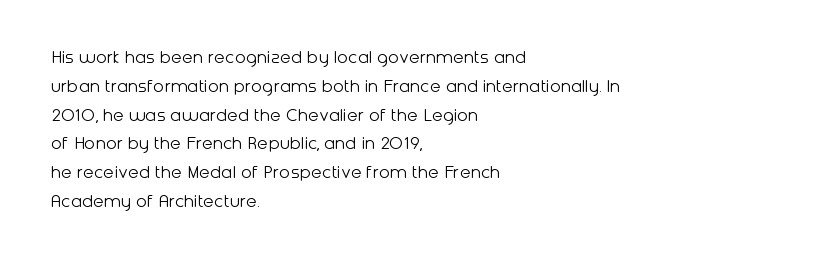
Vertical strokes here are truly vertical. The typesetting does not lean heavy: it is not bold. These lines keep a tight, regular rhythm from letter to letter. Anything drawn beneath the words? Only blank space. The designer left line spacing at the default. Caption: multi-line text, flush left, ragged right.
